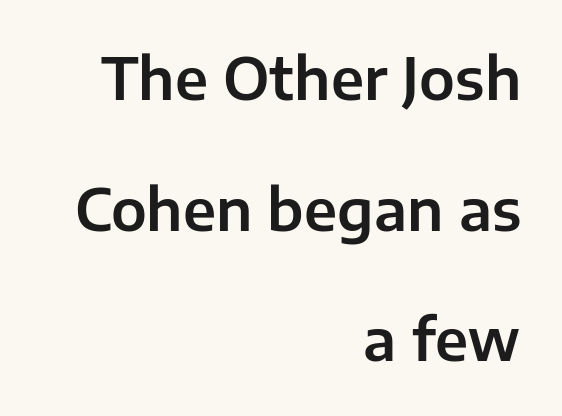
The image shows 57 px sans-serif type, upright; set right-aligned, loose line spacing (2.29x), normal letter spacing, not underlined; low stroke contrast and a medium x-height.
